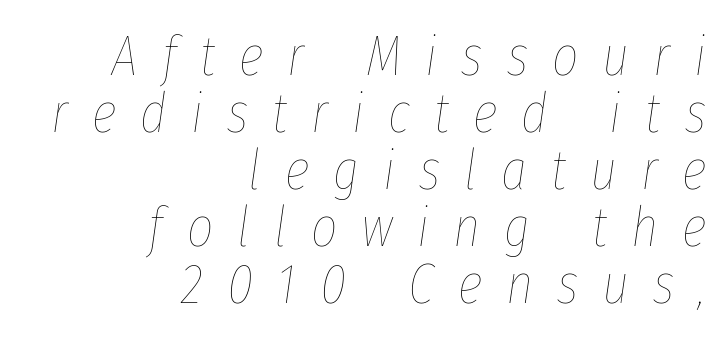
Q: Is the text bold? A: No.
Q: Is the text italic (slanted)? A: Yes, it leans right by about 8 degrees.
Q: Is the text underlined? A: No.
Q: How is the paragraph aligned? A: Right-aligned.
Q: Is the spacing between letters normal or unusually wide? A: Unusually wide.
Q: Is the spacing between lines tight, normal or loose? A: Tight.
Q: Width (condensed, normal, or wide)? A: Condensed.
Q: Stroke contrast? A: Low.
Q: x-height? A: Medium.
Q: Monospaced? A: No.
